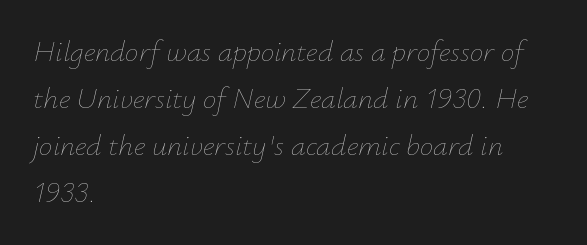
Evenly set lines give the paragraph a standard silhouette. Which margin do the lines hug? The left one — the right edge is uneven. The cut favours lightness, reaching ordinary text weight at its darkest. How are the letters spaced? Ordinarily, with no added tracking.
